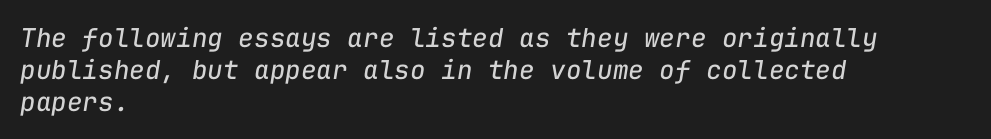
The image shows 26 px text type, italic (leaning right); set left-aligned, line spacing 1.23x, normal letter spacing, not underlined.
